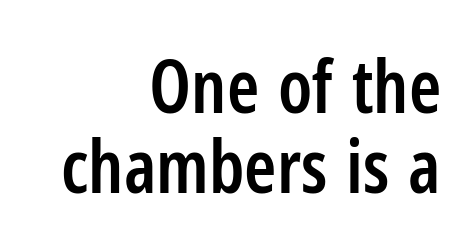
{"serif": "no", "italic": "no", "bold": "semi", "weight": "semibold", "width": "condensed", "stroke_contrast": "low", "x_height": "medium", "monospaced": "no", "underline": "no", "align": "right", "line_spacing": "tight", "line_spacing_ratio": 1.1, "letter_spacing": "normal", "letter_spacing_em": 0.0, "glyph_px": 73}
